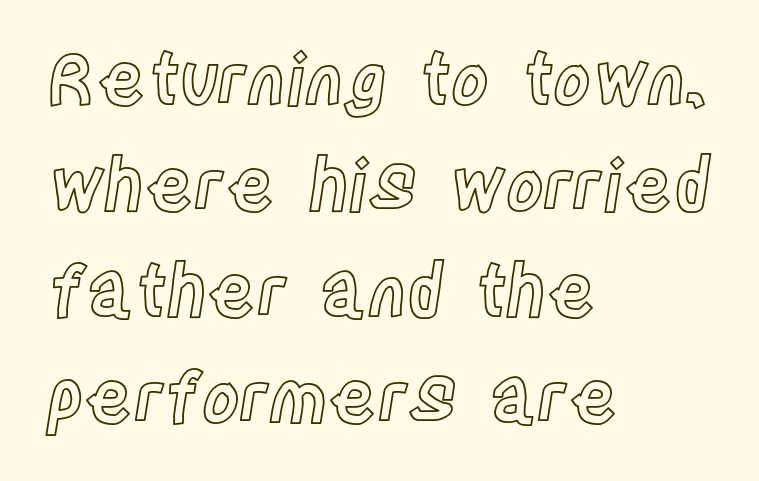
The image shows 72 px condensed type; set left-aligned, normal line spacing (1.47x), normal letter spacing, not underlined; a large x-height.
